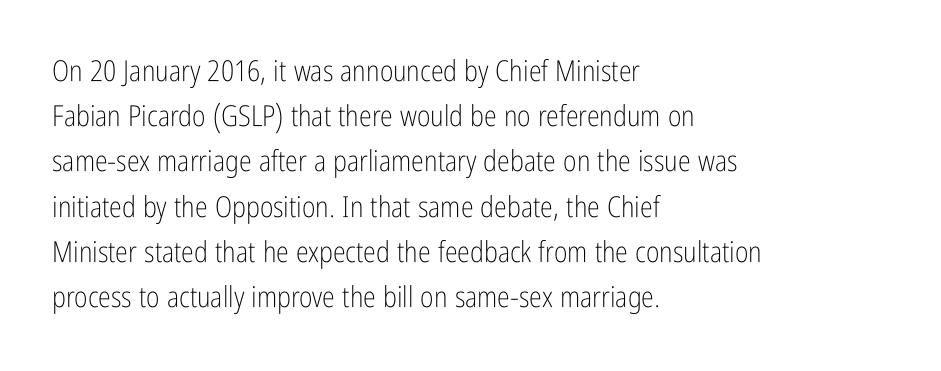
{"serif": "no", "italic": "no", "bold": "no", "weight": "light", "width": "condensed", "stroke_contrast": "low", "x_height": "medium", "monospaced": "no", "underline": "no", "align": "left", "line_spacing": "normal", "line_spacing_ratio": 1.56, "letter_spacing": "normal", "letter_spacing_em": 0.0, "glyph_px": 29}
